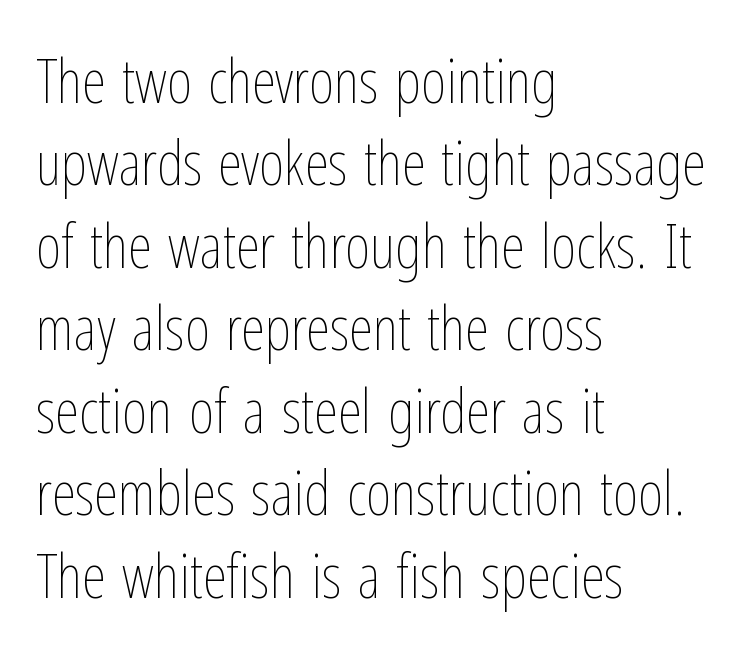
Q: Is the text bold? A: No.
Q: Is the text italic (slanted)? A: No, it is upright.
Q: Is the text underlined? A: No.
Q: How is the paragraph aligned? A: Left-aligned.
Q: Is the spacing between letters normal or unusually wide? A: Normal.
Q: Is the spacing between lines tight, normal or loose? A: Normal.
Q: Width (condensed, normal, or wide)? A: Condensed.
Q: Stroke contrast? A: Low.
Q: x-height? A: Medium.
Q: Monospaced? A: No.
